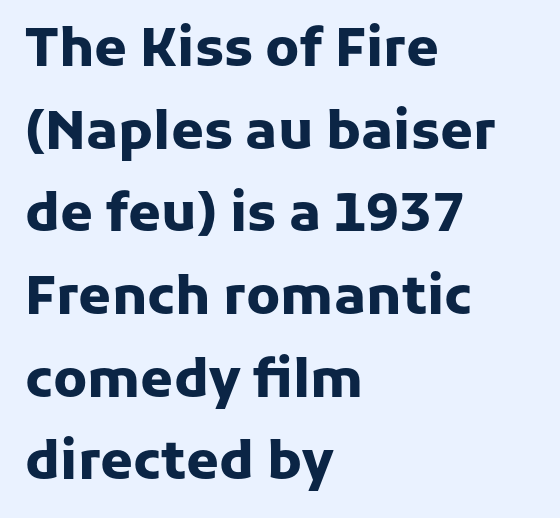
The image shows 53 px heavy sans-serif type, upright; set left-aligned, normal line spacing (1.56x), normal letter spacing, not underlined; low stroke contrast and a medium x-height.
